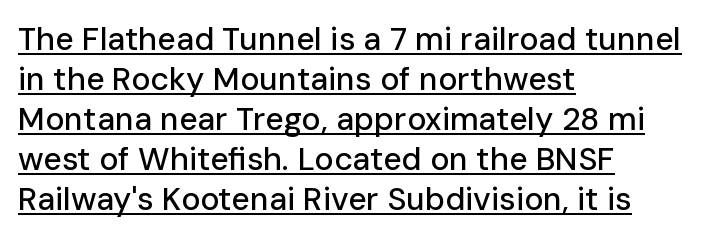
Q: Is the text italic (slanted)? A: No, it is upright.
Q: Is the typeface a serif or a sans-serif typeface? A: Sans-serif.
Q: Is the text underlined? A: Yes.
Q: How is the paragraph aligned? A: Left-aligned.
Q: Is the spacing between letters normal or unusually wide? A: Normal.
Q: Is the spacing between lines tight, normal or loose? A: Normal.
Q: Width (condensed, normal, or wide)? A: Normal.
Q: Stroke contrast? A: Low.
Q: x-height? A: Medium.
Q: Monospaced? A: No.
